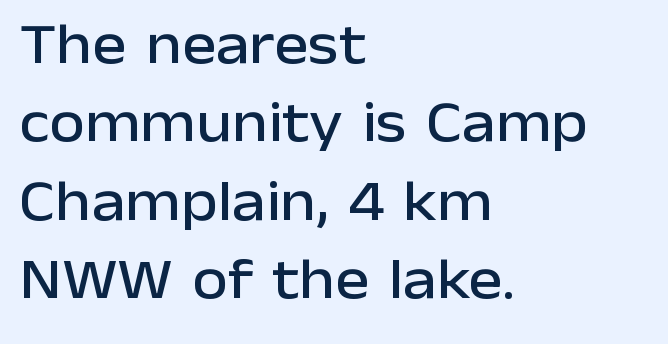
Q: Is the text italic (slanted)? A: No, it is upright.
Q: Is the typeface a serif or a sans-serif typeface? A: Sans-serif.
Q: Is the text underlined? A: No.
Q: How is the paragraph aligned? A: Left-aligned.
Q: Is the spacing between letters normal or unusually wide? A: Normal.
Q: Is the spacing between lines tight, normal or loose? A: Normal.
Q: Width (condensed, normal, or wide)? A: Normal.
Q: Stroke contrast? A: Low.
Q: x-height? A: Medium.
Q: Monospaced? A: No.
